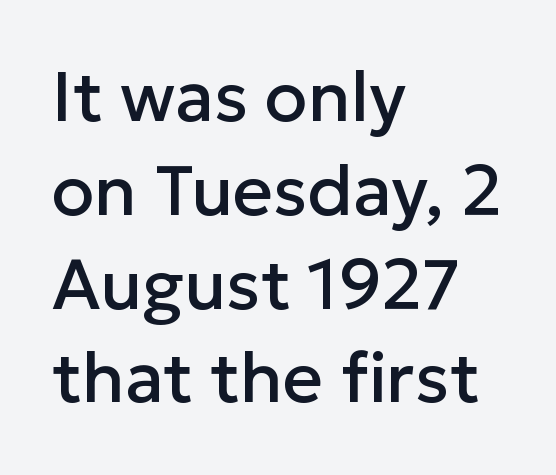
{"serif": "no", "italic": "no", "width": "normal", "stroke_contrast": "low", "x_height": "medium", "monospaced": "no", "underline": "no", "align": "left", "line_spacing": "normal", "line_spacing_ratio": 1.34, "letter_spacing": "normal", "letter_spacing_em": 0.0, "glyph_px": 70}
